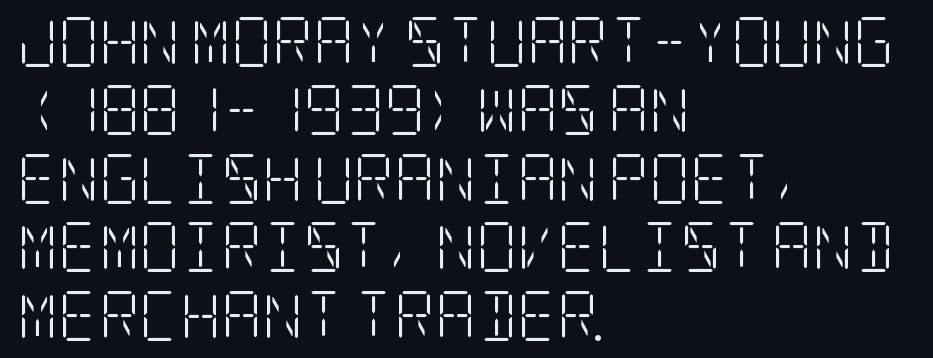
Typeset ragged right — the left edge is the straight one. Stems here are at most as thick as an everyday book face. Default kerning and tracking; the words read as compact shapes. Students, observe: this is what conventionally led text looks like.
